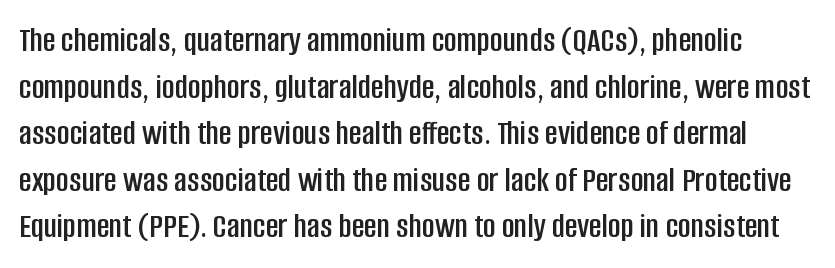
The image shows 35 px condensed sans-serif type, upright; set normal line spacing (1.33x), normal letter spacing, not underlined; low stroke contrast and a large x-height.
